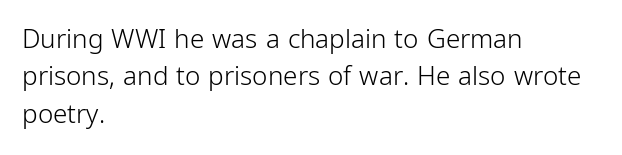
{"italic": "no", "bold": "no", "underline": "no", "align": "left", "line_spacing": "normal", "line_spacing_ratio": 1.44, "letter_spacing": "normal", "letter_spacing_em": 0.0, "glyph_px": 26}
